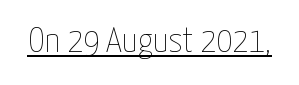
The image shows 36 px thin, condensed type, upright; set normal letter spacing, underlined; low stroke contrast and a medium x-height.
